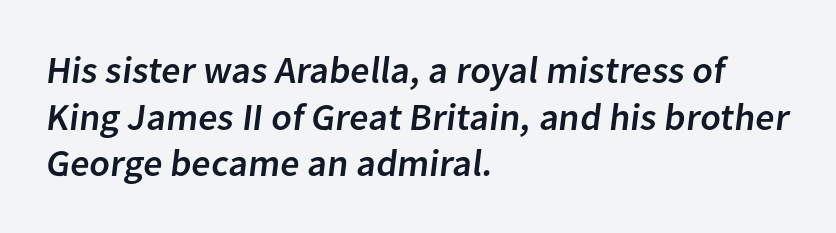
The text block is weighted toward the left margin, trailing off unevenly rightward. Nothing unusual about the tracking: characters are spaced as the font intends. The typeface chosen for these lines omits serifs. Type without underlining. Character widths vary here, with narrow letters taking less room than wide ones.
